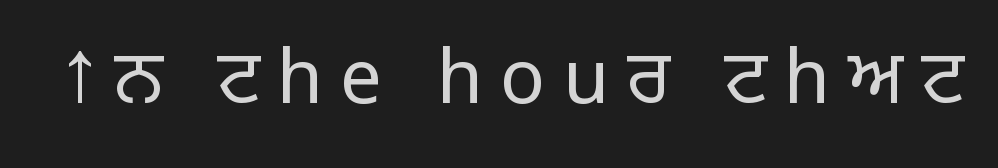
{"serif": "no", "italic": "no", "bold": "no", "weight": "light", "width": "normal", "stroke_contrast": "low", "x_height": "large", "monospaced": "no", "underline": "no", "letter_spacing": "wide", "letter_spacing_em": 0.23, "glyph_px": 75}
